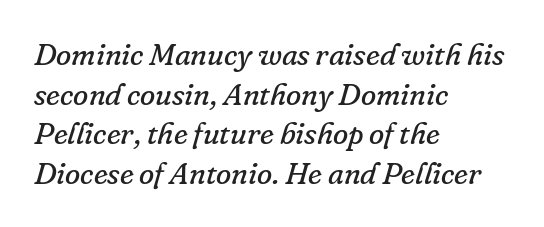
Q: Is the text bold? A: No.
Q: Is the text italic (slanted)? A: Yes, it leans right by about 16 degrees.
Q: Is the typeface a serif or a sans-serif typeface? A: Serif.
Q: Is the text underlined? A: No.
Q: How is the paragraph aligned? A: Left-aligned.
Q: Is the spacing between letters normal or unusually wide? A: Normal.
Q: Is the spacing between lines tight, normal or loose? A: Normal.
Q: Width (condensed, normal, or wide)? A: Normal.
Q: Stroke contrast? A: Low.
Q: x-height? A: Small.
Q: Monospaced? A: No.
